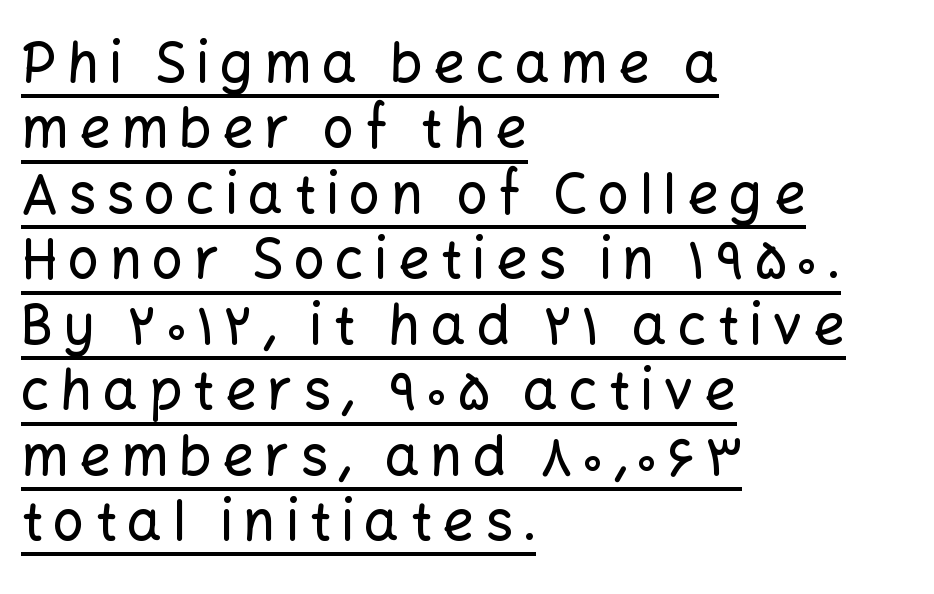
Posture: vertical. All the whitespace from short lines collects on the right. Proportional: the letters do not fall into vertical columns. Regarding serifs, this sample does without them.
